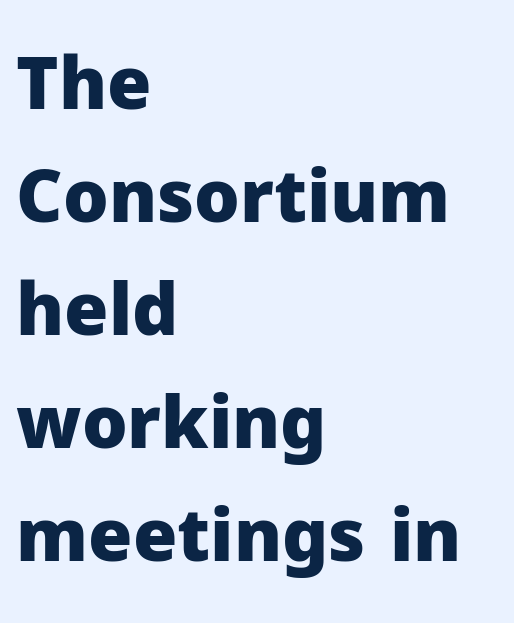
Quick note: not italic, upright. Observe the ordinary spacing: letters are neighbours, not strangers. No word sits above an underline. Leading matches the norm, producing a regular column.
